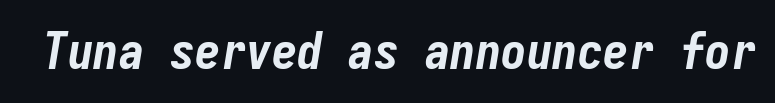
The image shows 51 px bold, condensed type, italic (leaning right), monospaced; set normal letter spacing, not underlined; low stroke contrast and a medium x-height.
